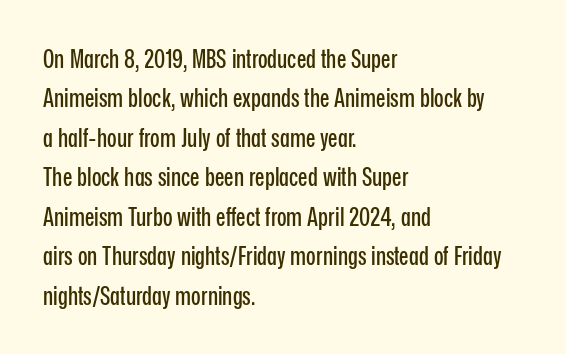
{"italic": "no", "underline": "no", "align": "left", "line_spacing": "normal", "line_spacing_ratio": 1.58, "letter_spacing": "normal", "letter_spacing_em": 0.0, "glyph_px": 25}
